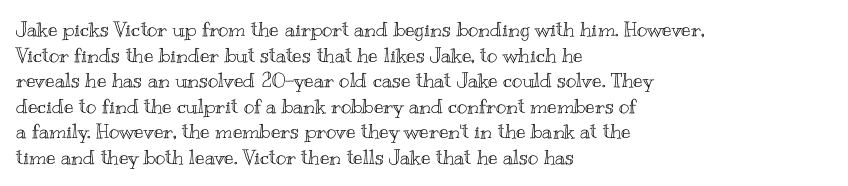
Q: Is the text italic (slanted)? A: No, it is upright.
Q: Is the text underlined? A: No.
Q: How is the paragraph aligned? A: Left-aligned.
Q: Is the spacing between letters normal or unusually wide? A: Normal.
Q: Is the spacing between lines tight, normal or loose? A: Normal.
